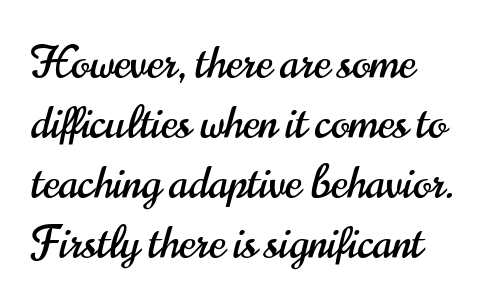
{"serif": "no", "width": "condensed", "stroke_contrast": "high", "x_height": "small", "monospaced": "no", "underline": "no", "align": "left", "line_spacing": "normal", "line_spacing_ratio": 1.36, "letter_spacing": "normal", "letter_spacing_em": 0.0, "glyph_px": 44}
